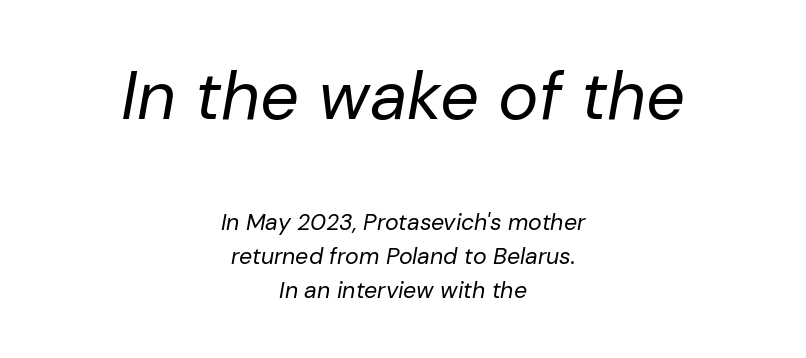
These lines are rendered in a variable-pitch font. The rendering applies a slant to the glyphs. The lines are quadded center. Words float on clear page, feet unadorned. Characters follow at the spacing the type designer built in.
